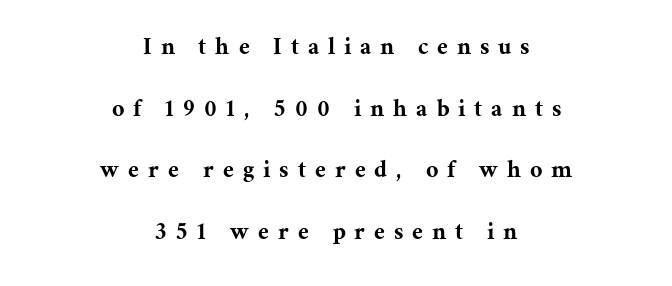
{"italic": "no", "underline": "no", "align": "center", "line_spacing": "loose", "line_spacing_ratio": 2.28, "letter_spacing": "wide", "letter_spacing_em": 0.35, "glyph_px": 27}
